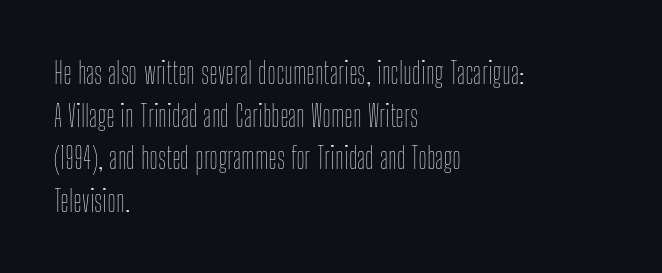
{"italic": "no", "bold": "no", "weight": "thin", "width": "condensed", "stroke_contrast": "low", "x_height": "medium", "monospaced": "no", "underline": "no", "align": "left", "line_spacing": "normal", "line_spacing_ratio": 1.42, "letter_spacing": "normal", "letter_spacing_em": 0.0, "glyph_px": 30}
